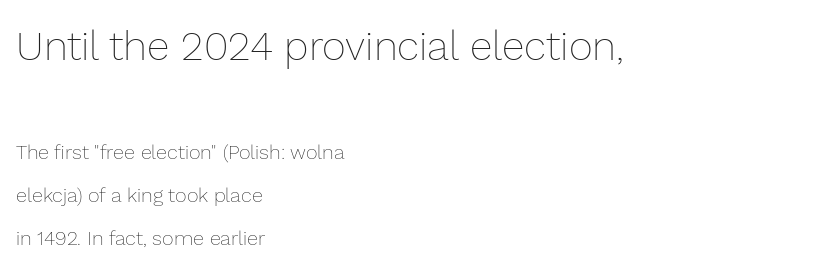
The image shows 41 px thin type, upright; set left-aligned, loose line spacing (2.15x), normal letter spacing, not underlined; the first (top) block is 2.05x larger; low stroke contrast and a medium x-height.
